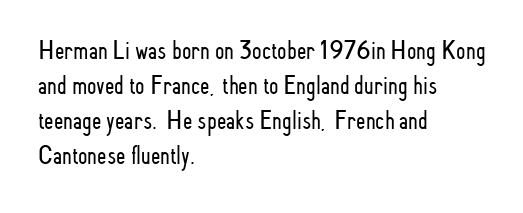
Q: Is the text bold? A: No.
Q: Is the text italic (slanted)? A: No, it is upright.
Q: Is the text underlined? A: No.
Q: How is the paragraph aligned? A: Left-aligned.
Q: Is the spacing between letters normal or unusually wide? A: Normal.
Q: Is the spacing between lines tight, normal or loose? A: Normal.
